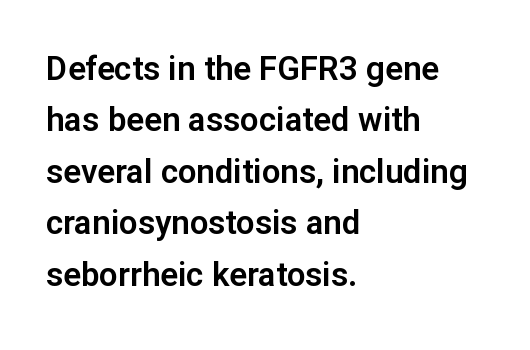
The image shows 33 px sans-serif type, upright; set left-aligned, normal line spacing (1.56x), normal letter spacing, not underlined; low stroke contrast and a medium x-height.
